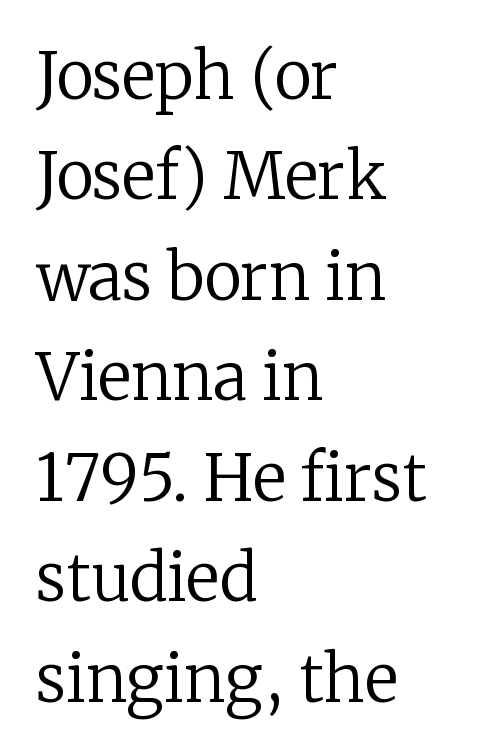
{"serif": "yes", "italic": "no", "bold": "no", "weight": "regular", "width": "normal", "stroke_contrast": "low", "x_height": "medium", "monospaced": "no", "underline": "no", "align": "left", "line_spacing": "normal", "line_spacing_ratio": 1.57, "letter_spacing": "normal", "letter_spacing_em": 0.0, "glyph_px": 64}
